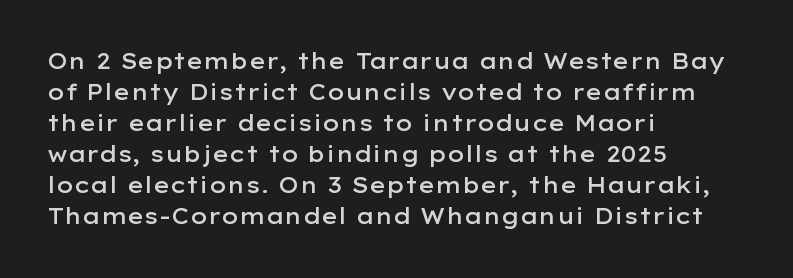
{"italic": "no", "bold": "semi", "underline": "no", "align": "left", "line_spacing": "normal", "line_spacing_ratio": 1.41, "letter_spacing": "normal", "letter_spacing_em": 0.0, "glyph_px": 22}
